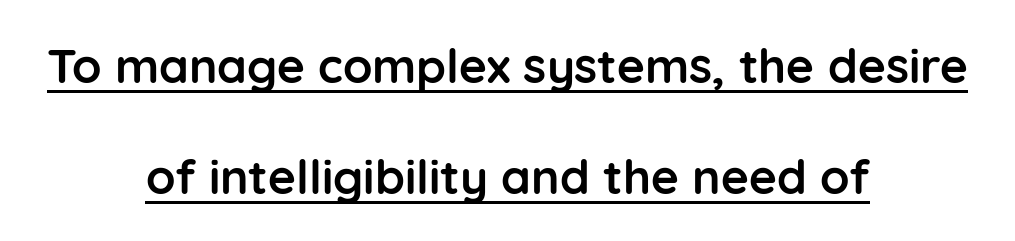
Q: Is the text bold? A: Yes.
Q: Is the text italic (slanted)? A: No, it is upright.
Q: Is the typeface a serif or a sans-serif typeface? A: Sans-serif.
Q: Is the text underlined? A: Yes.
Q: How is the paragraph aligned? A: Centered.
Q: Is the spacing between letters normal or unusually wide? A: Normal.
Q: Is the spacing between lines tight, normal or loose? A: Loose.
Q: Width (condensed, normal, or wide)? A: Normal.
Q: Stroke contrast? A: Low.
Q: x-height? A: Medium.
Q: Monospaced? A: No.
